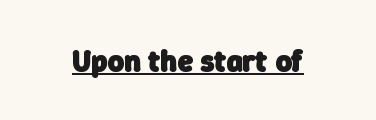
{"serif": "no", "bold": "yes", "weight": "heavy", "width": "normal", "stroke_contrast": "low", "x_height": "medium", "monospaced": "no", "underline": "yes", "letter_spacing": "normal", "letter_spacing_em": 0.0, "glyph_px": 31}
